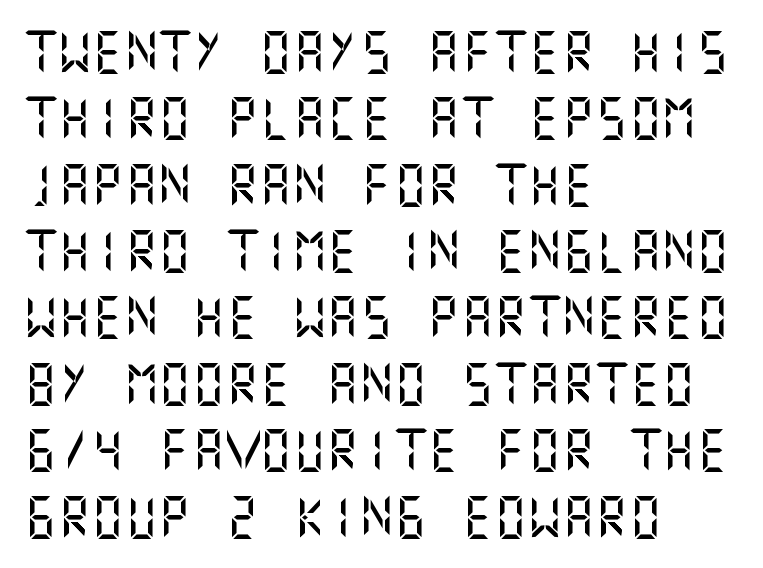
{"serif": "no", "italic": "no", "width": "normal", "stroke_contrast": "medium", "x_height": "large", "underline": "no", "align": "left", "line_spacing": "normal", "line_spacing_ratio": 1.58, "letter_spacing": "normal", "letter_spacing_em": 0.0, "glyph_px": 42}
